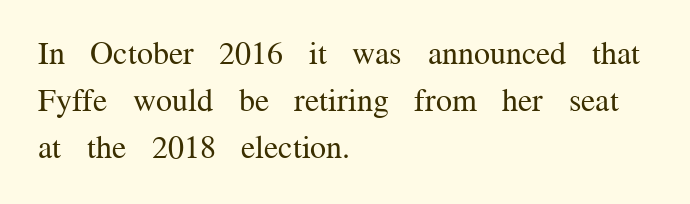
Q: Is the text bold? A: No.
Q: Is the text italic (slanted)? A: No, it is upright.
Q: Is the typeface a serif or a sans-serif typeface? A: Serif.
Q: Is the text underlined? A: No.
Q: How is the paragraph aligned? A: Left-aligned.
Q: Is the spacing between letters normal or unusually wide? A: Normal.
Q: Is the spacing between lines tight, normal or loose? A: Normal.
Q: Width (condensed, normal, or wide)? A: Normal.
Q: Stroke contrast? A: Medium.
Q: x-height? A: Medium.
Q: Monospaced? A: No.
